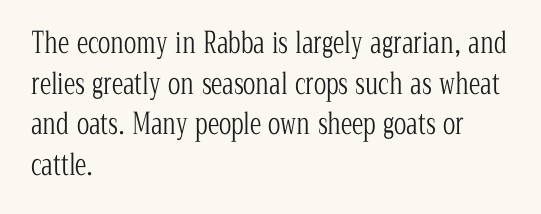
The image shows 29 px light, condensed serif type, upright; set left-aligned, normal line spacing (1.4x), normal letter spacing, not underlined; low stroke contrast and a medium x-height.
